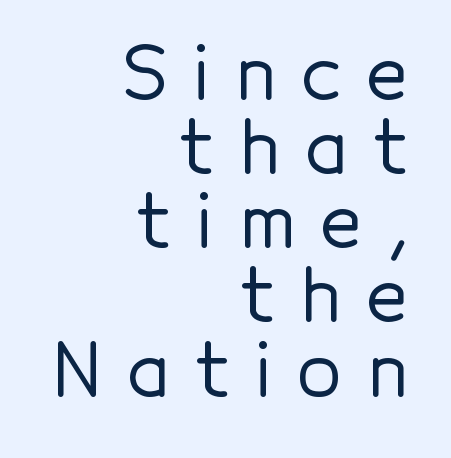
{"serif": "no", "italic": "no", "width": "normal", "x_height": "medium", "monospaced": "no", "underline": "no", "align": "right", "line_spacing": "tight", "line_spacing_ratio": 1.03, "letter_spacing": "wide", "letter_spacing_em": 0.36, "glyph_px": 72}
